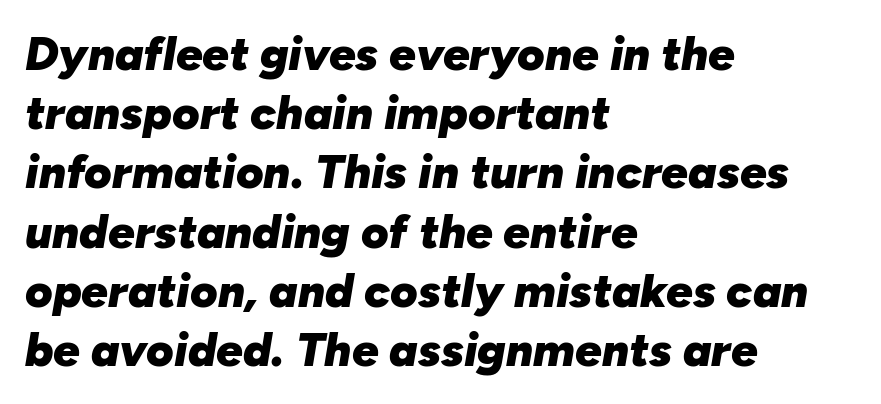
Q: Is the text bold? A: Yes.
Q: Is the text italic (slanted)? A: Yes, it leans right by about 10 degrees.
Q: Is the text underlined? A: No.
Q: How is the paragraph aligned? A: Left-aligned.
Q: Is the spacing between letters normal or unusually wide? A: Normal.
Q: Is the spacing between lines tight, normal or loose? A: Normal.
Q: Width (condensed, normal, or wide)? A: Normal.
Q: Stroke contrast? A: Low.
Q: x-height? A: Medium.
Q: Monospaced? A: No.
